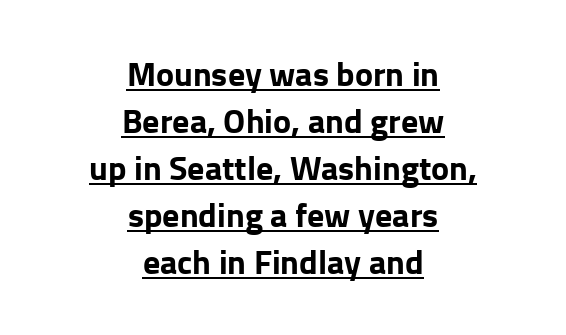
{"serif": "no", "italic": "no", "bold": "yes", "weight": "bold", "width": "normal", "stroke_contrast": "low", "x_height": "medium", "monospaced": "no", "underline": "yes", "align": "center", "line_spacing": "normal", "line_spacing_ratio": 1.38, "letter_spacing": "normal", "letter_spacing_em": 0.0, "glyph_px": 34}
